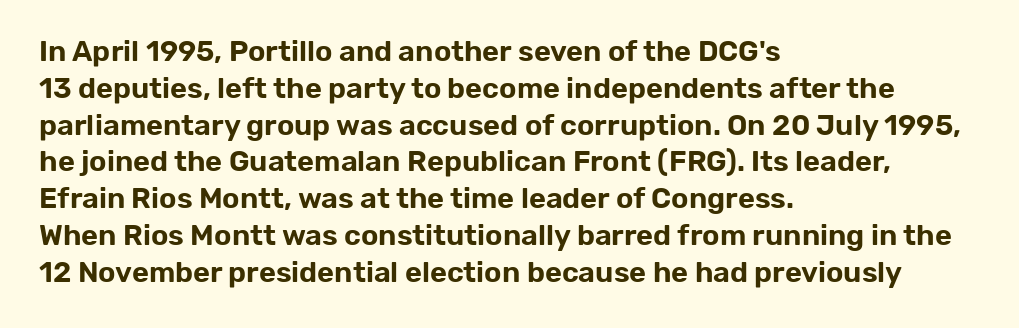
{"serif": "no", "italic": "no", "width": "normal", "stroke_contrast": "low", "x_height": "medium", "monospaced": "no", "underline": "no", "align": "left", "line_spacing": "normal", "line_spacing_ratio": 1.27, "letter_spacing": "normal", "letter_spacing_em": 0.0, "glyph_px": 29}
